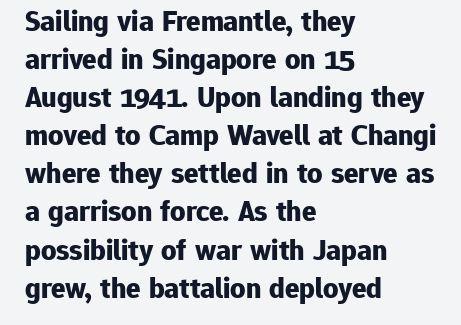
{"serif": "no", "italic": "no", "bold": "yes", "weight": "bold", "width": "normal", "stroke_contrast": "low", "x_height": "medium", "monospaced": "no", "underline": "no", "align": "left", "line_spacing": "normal", "line_spacing_ratio": 1.27, "letter_spacing": "normal", "letter_spacing_em": 0.0, "glyph_px": 30}
